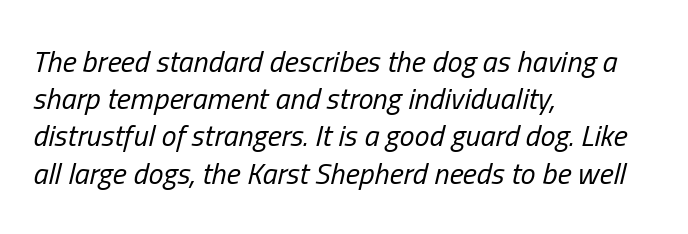
The image shows 30 px regular-weight, condensed type, italic (leaning right); set left-aligned, line spacing 1.24x, normal letter spacing, not underlined; low stroke contrast and a medium x-height.
